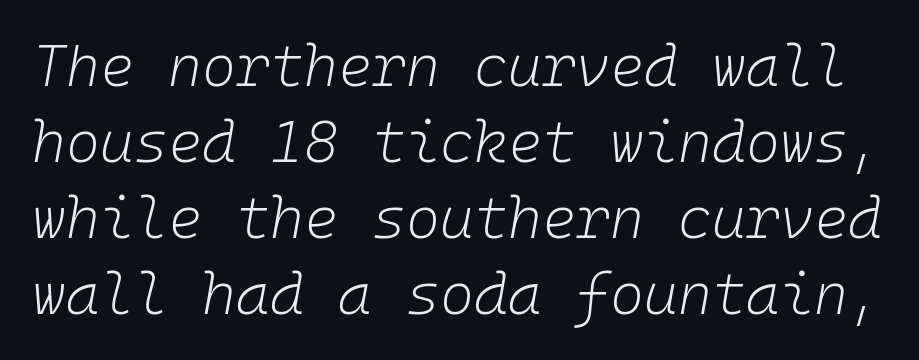
{"italic": "yes", "lean": "right", "slant_degrees": 10, "bold": "no", "weight": "light", "width": "normal", "stroke_contrast": "low", "x_height": "medium", "monospaced": "yes", "underline": "no", "line_spacing": "normal", "line_spacing_ratio": 1.31, "letter_spacing": "normal", "letter_spacing_em": 0.0, "glyph_px": 58}
